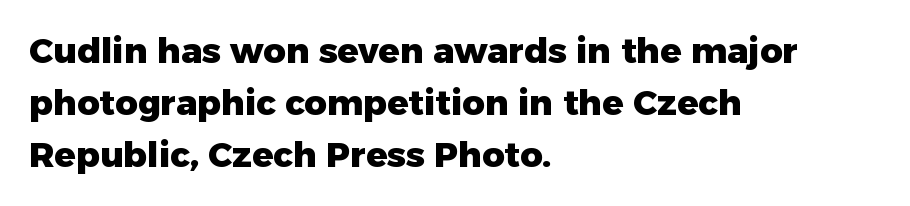
The image shows 35 px heavy sans-serif type, upright; set left-aligned, normal line spacing (1.49x), normal letter spacing, not underlined; low stroke contrast and a medium x-height.
